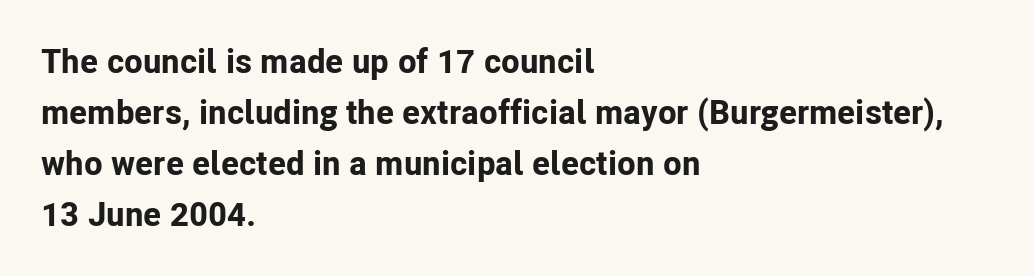
The image shows 34 px bold sans-serif type, upright; set left-aligned, normal line spacing (1.5x), normal letter spacing, not underlined; low stroke contrast and a medium x-height.
